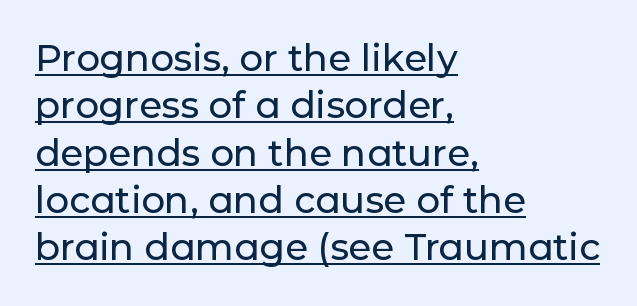
In CSS terms this would be text-align: left. Quick note: not italic, upright. Is the letter spacing exaggerated? No — it looks like the ordinary default. The block of text has a typical density, with ordinary space between rows.
